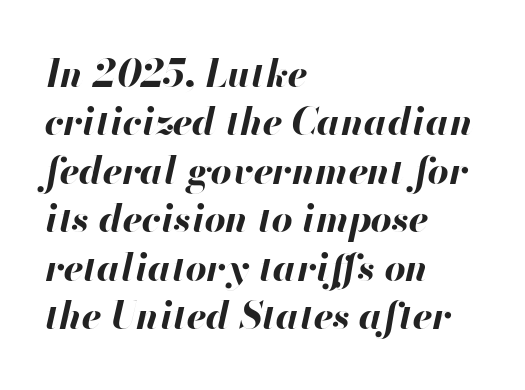
The face used here is proportionally spaced, like ordinary book or web type. Short and long lines alike share a common starting point at left. Compared with typical body copy, the letter spacing here is the same. Its strokes are broad and dark, the hallmark of bold type.
